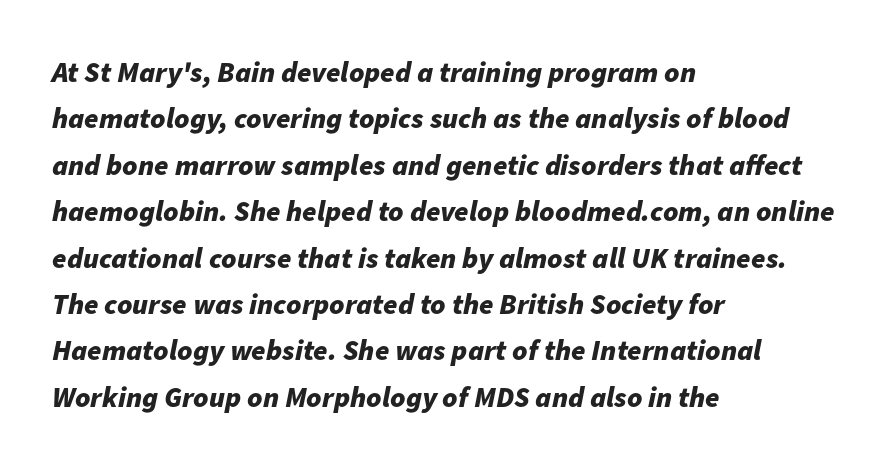
{"italic": "yes", "lean": "right", "slant_degrees": 11, "bold": "yes", "weight": "bold", "width": "normal", "stroke_contrast": "low", "x_height": "medium", "monospaced": "no", "underline": "no", "align": "left", "line_spacing": "normal", "line_spacing_ratio": 1.6, "letter_spacing": "normal", "letter_spacing_em": 0.0, "glyph_px": 29}
